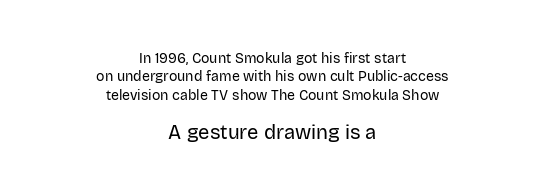
{"italic": "no", "bold": "no", "underline": "no", "align": "center", "line_spacing": "normal", "line_spacing_ratio": 1.32, "letter_spacing": "normal", "letter_spacing_em": 0.0, "larger_block": "second", "size_ratio": 1.43, "glyph_px": 20}
